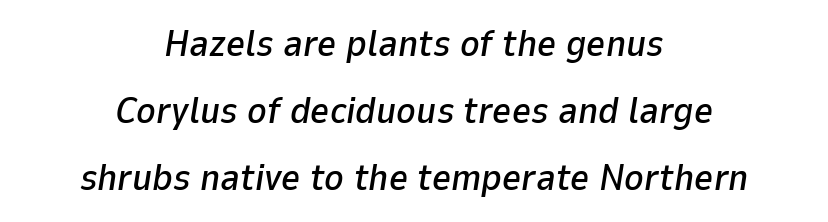
Is this a fixed-width face? No — the glyphs have proportional, varying widths. Letter spacing: default. The rendering positions every line midway between the sides. Looking at the ascenders, they clearly lean. The space directly below the letters is spotless.
